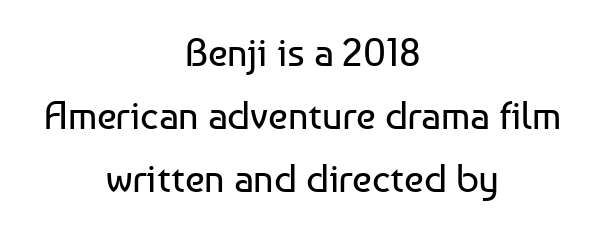
The image shows 39 px regular-weight sans-serif type, upright; set centered, normal line spacing (1.61x), normal letter spacing, not underlined; low stroke contrast and a medium x-height.
